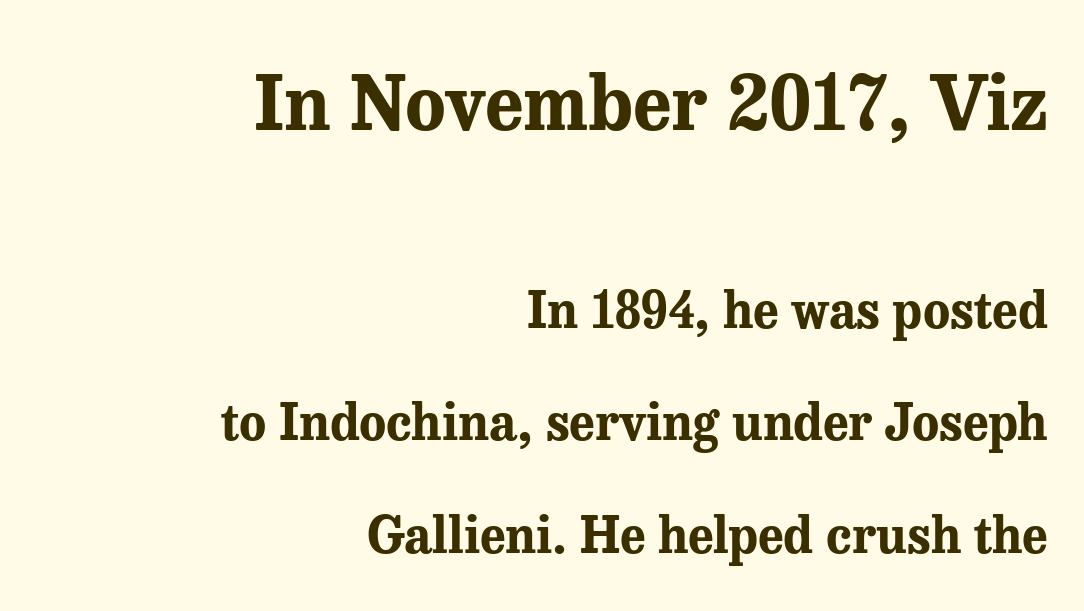
Bold? Absolutely — the strokes are thick and heavy. Widely set lines give the paragraph a tall, airy silhouette. You could call the tracking neutral — neither tight nor loose. In terms of letterform style, serifs are clearly present. Character widths vary here, with narrow letters taking less room than wide ones. Typesetter's note — upper block bumped up in size, lower block left smaller.
